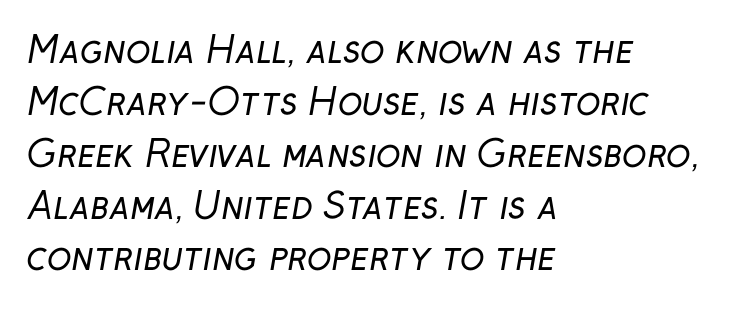
Ink coverage per letter is moderate at most. The rendering shows plain stroke endings on the letterforms — a sans-serif design. Vertically, the passage feels balanced, rows spaced as you'd expect. This sample is left-justified, so line endings fall wherever the words run out. Here the glyphs are tracked normally, forming tight word shapes. Think of a printed novel: that variable character pitch is what you see here.
